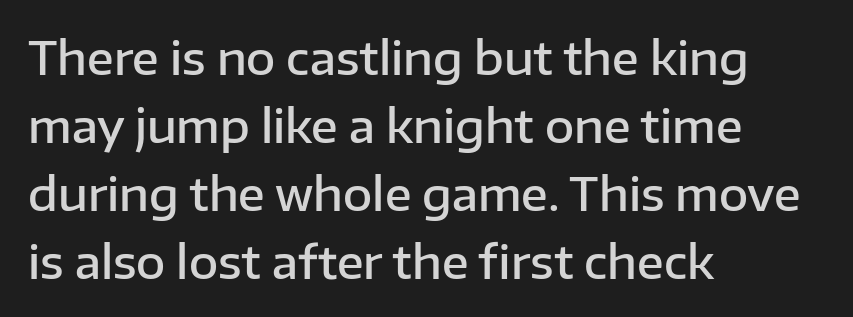
{"serif": "no", "italic": "no", "bold": "semi", "weight": "semibold", "width": "normal", "stroke_contrast": "low", "x_height": "medium", "monospaced": "no", "underline": "no", "align": "left", "line_spacing": "normal", "line_spacing_ratio": 1.51, "letter_spacing": "normal", "letter_spacing_em": 0.0, "glyph_px": 45}
